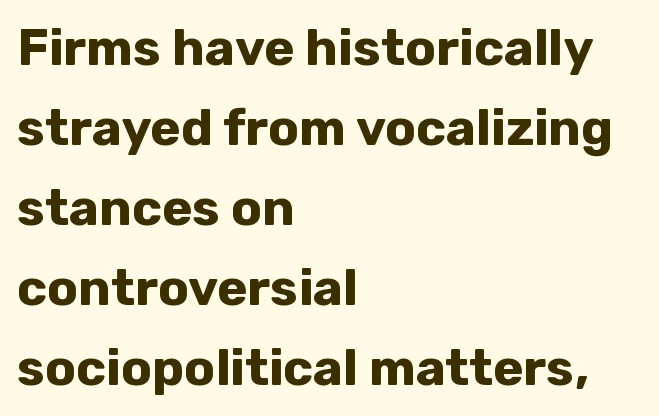
Q: Is the text bold? A: Yes.
Q: Is the text italic (slanted)? A: No, it is upright.
Q: Is the typeface a serif or a sans-serif typeface? A: Sans-serif.
Q: Is the text underlined? A: No.
Q: How is the paragraph aligned? A: Left-aligned.
Q: Is the spacing between letters normal or unusually wide? A: Normal.
Q: Is the spacing between lines tight, normal or loose? A: Normal.
Q: Width (condensed, normal, or wide)? A: Normal.
Q: Stroke contrast? A: Low.
Q: x-height? A: Medium.
Q: Monospaced? A: No.
